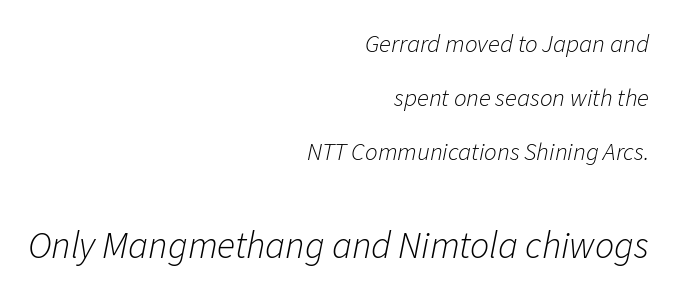
{"italic": "yes", "lean": "right", "slant_degrees": 11, "bold": "no", "weight": "light", "width": "normal", "stroke_contrast": "low", "x_height": "medium", "monospaced": "no", "underline": "no", "align": "right", "line_spacing": "loose", "line_spacing_ratio": 2.17, "letter_spacing": "normal", "letter_spacing_em": 0.0, "larger_block": "second", "size_ratio": 1.52, "glyph_px": 38}
